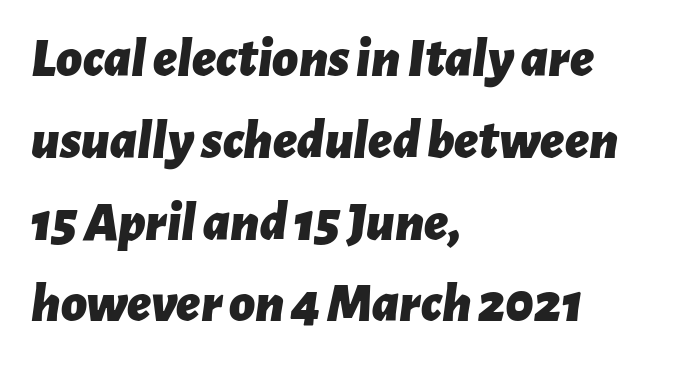
Q: Is the text bold? A: Yes.
Q: Is the text italic (slanted)? A: Yes, it leans right by about 7 degrees.
Q: Is the text underlined? A: No.
Q: How is the paragraph aligned? A: Left-aligned.
Q: Is the spacing between letters normal or unusually wide? A: Normal.
Q: Is the spacing between lines tight, normal or loose? A: Normal.
Q: Width (condensed, normal, or wide)? A: Normal.
Q: Stroke contrast? A: Low.
Q: x-height? A: Medium.
Q: Monospaced? A: No.
